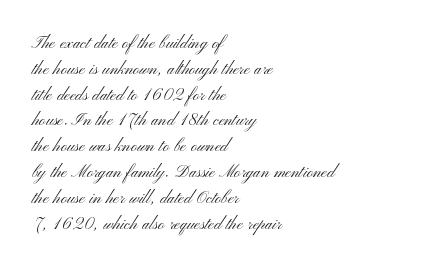
Q: Is the text bold? A: No.
Q: Is the text italic (slanted)? A: Yes.
Q: Is the text underlined? A: No.
Q: How is the paragraph aligned? A: Left-aligned.
Q: Is the spacing between letters normal or unusually wide? A: Normal.
